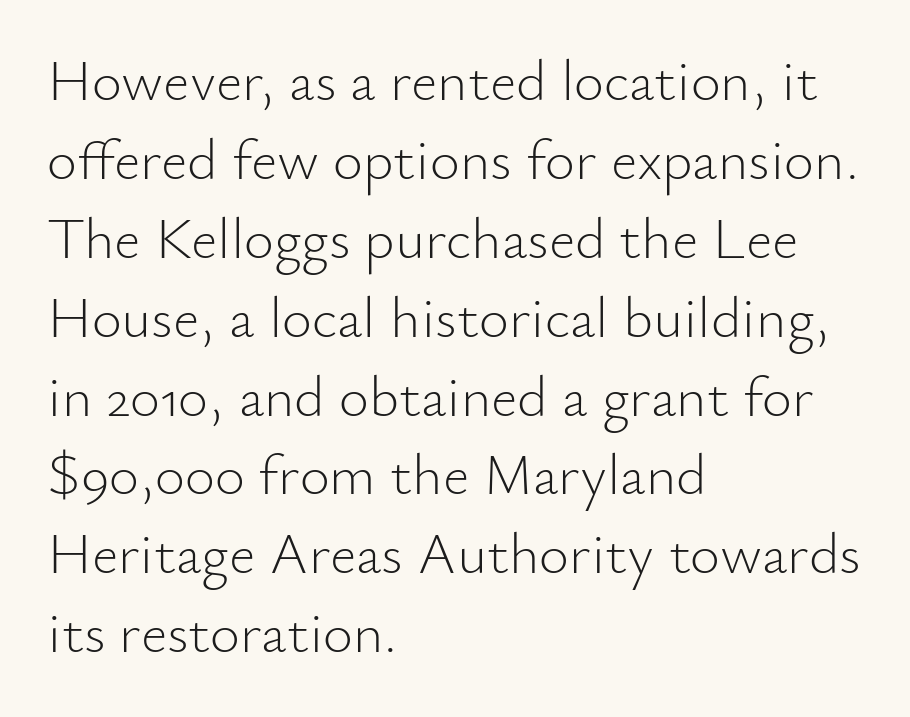
Rule under the text: the space is simply empty. Observe the ordinary spacing: letters are neighbours, not strangers. Weight: regular or lighter. Spacing verdict: proportional, widths tailored to each character.
